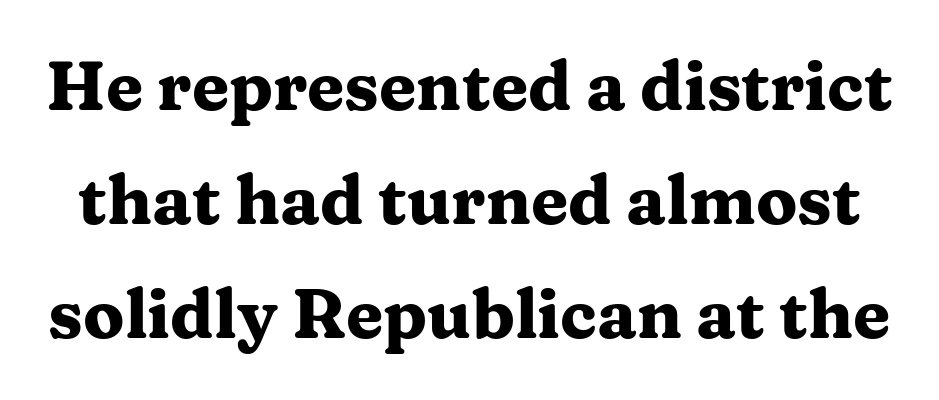
Q: Is the text bold? A: Yes.
Q: Is the text italic (slanted)? A: No, it is upright.
Q: Is the typeface a serif or a sans-serif typeface? A: Serif.
Q: Is the text underlined? A: No.
Q: Is the spacing between letters normal or unusually wide? A: Normal.
Q: Is the spacing between lines tight, normal or loose? A: Normal.
Q: Width (condensed, normal, or wide)? A: Wide.
Q: Stroke contrast? A: Medium.
Q: x-height? A: Medium.
Q: Monospaced? A: No.
